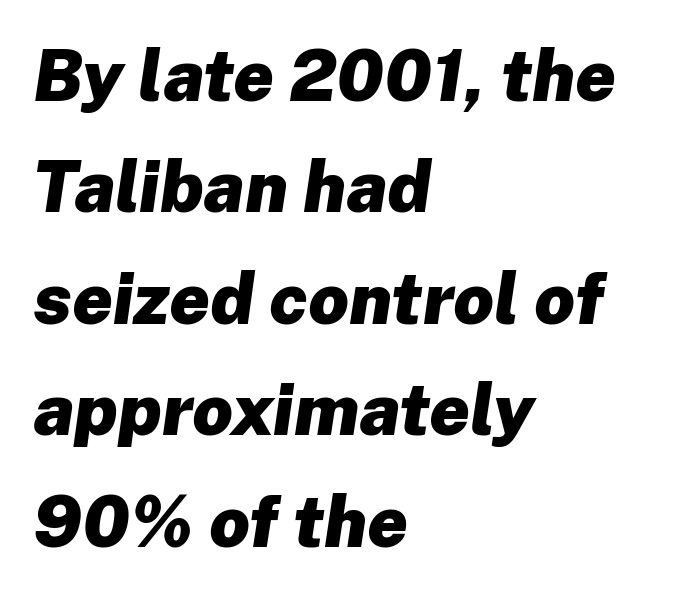
{"italic": "yes", "lean": "right", "slant_degrees": 8, "bold": "yes", "weight": "heavy", "width": "normal", "stroke_contrast": "low", "x_height": "medium", "monospaced": "no", "underline": "no", "align": "left", "line_spacing": "normal", "line_spacing_ratio": 1.57, "letter_spacing": "normal", "letter_spacing_em": 0.0, "glyph_px": 71}
